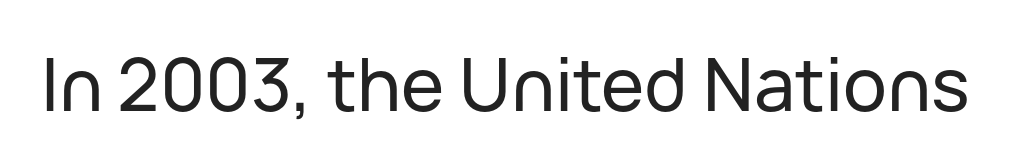
Q: Is the text italic (slanted)? A: No, it is upright.
Q: Is the typeface a serif or a sans-serif typeface? A: Sans-serif.
Q: Is the text underlined? A: No.
Q: Is the spacing between letters normal or unusually wide? A: Normal.
Q: Width (condensed, normal, or wide)? A: Normal.
Q: Stroke contrast? A: Low.
Q: x-height? A: Medium.
Q: Monospaced? A: No.
